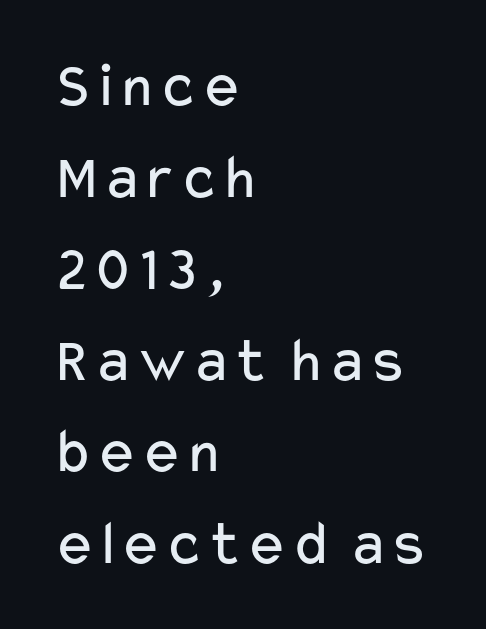
The image shows 64 px regular-weight, wide sans-serif type, upright; set left-aligned, normal line spacing (1.43x), normal letter spacing, not underlined; low stroke contrast and a medium x-height.
